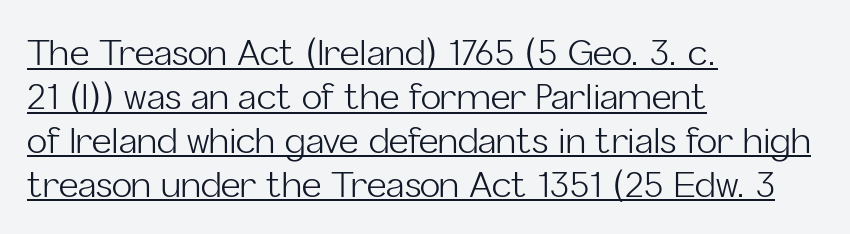
The image shows 34 px light sans-serif type, upright; set left-aligned, normal line spacing (1.29x), normal letter spacing, underlined; low stroke contrast and a medium x-height.
